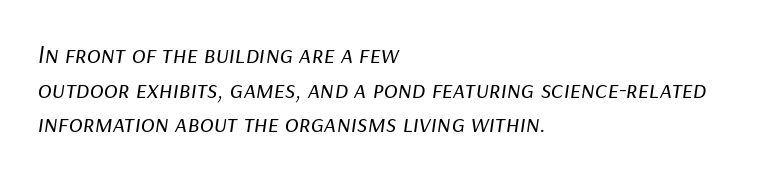
{"italic": "yes", "lean": "right", "slant_degrees": 9, "bold": "no", "underline": "no", "align": "left", "line_spacing": "normal", "line_spacing_ratio": 1.33, "letter_spacing": "normal", "letter_spacing_em": 0.0, "glyph_px": 26}
